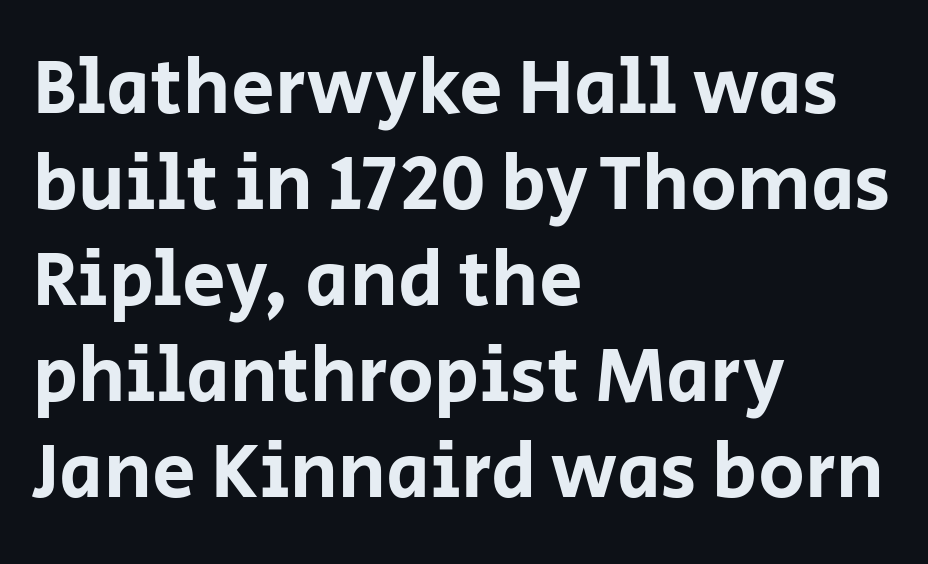
This sample is left-justified, so line endings fall wherever the words run out. Tracking value appears to be zero — textbook default spacing. These lines were composed using upright roman letters. Examine the stroke ends and you'll find no serifs. Think of a printed novel: that variable character pitch is what you see here.
